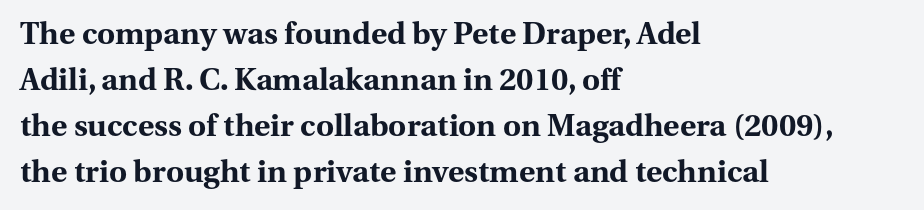
The image shows 31 px bold serif type, upright; set left-aligned, normal line spacing (1.48x), normal letter spacing, not underlined; medium stroke contrast and a medium x-height.
